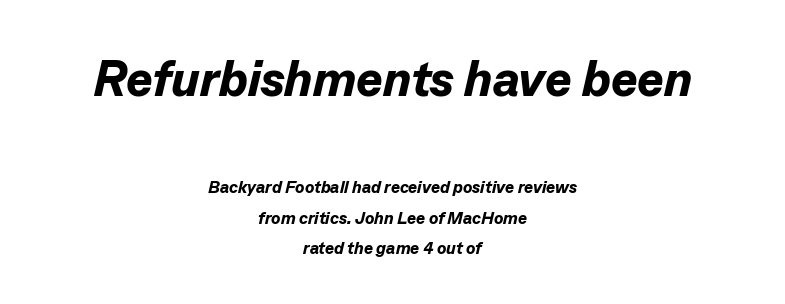
The image shows 50 px bold type, italic (leaning right); set centered, line spacing 1.8x, normal letter spacing, not underlined; the first (top) block is 2.94x larger; low stroke contrast and a medium x-height.
